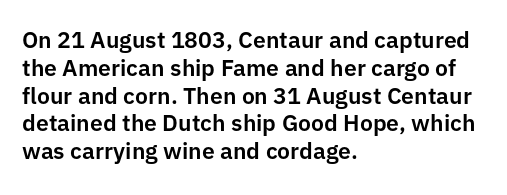
{"italic": "no", "underline": "no", "align": "left", "line_spacing_ratio": 1.21, "letter_spacing": "normal", "letter_spacing_em": 0.0, "glyph_px": 23}
